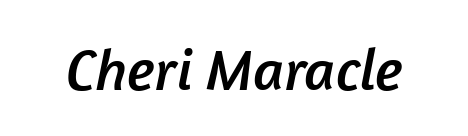
{"serif": "no", "width": "normal", "stroke_contrast": "low", "x_height": "medium", "monospaced": "no", "underline": "no", "letter_spacing": "normal", "letter_spacing_em": 0.0, "glyph_px": 59}
